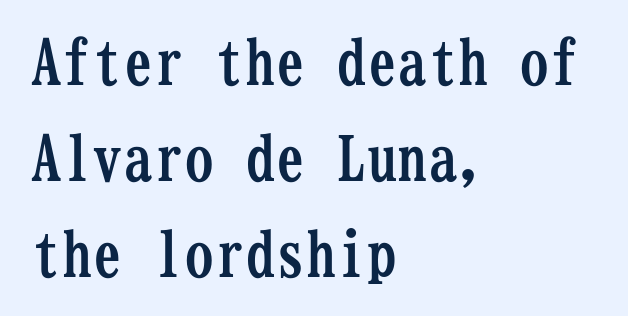
{"serif": "yes", "italic": "no", "bold": "yes", "weight": "semibold", "width": "condensed", "stroke_contrast": "low", "x_height": "medium", "monospaced": "yes", "underline": "no", "align": "left", "line_spacing": "normal", "line_spacing_ratio": 1.57, "letter_spacing": "normal", "letter_spacing_em": 0.0, "glyph_px": 61}
